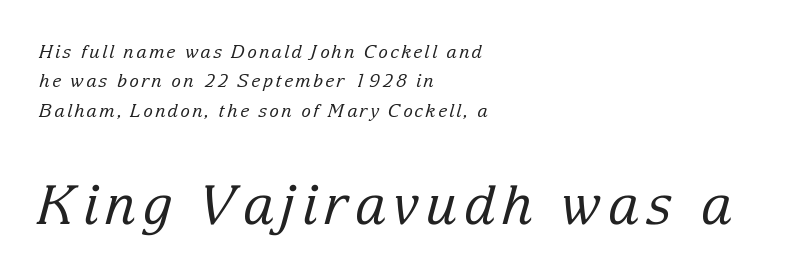
{"serif": "yes", "italic": "yes", "lean": "right", "slant_degrees": 15, "bold": "no", "weight": "regular", "width": "normal", "stroke_contrast": "low", "x_height": "medium", "monospaced": "no", "underline": "no", "align": "left", "line_spacing": "normal", "line_spacing_ratio": 1.63, "larger_block": "second", "size_ratio": 3.0, "glyph_px": 54}
